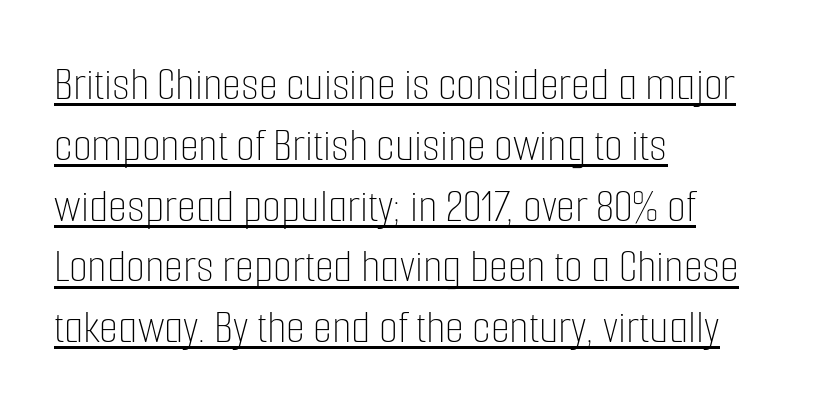
Every word sits above its own underline. This is the regular roman posture of the typeface. Each stroke keeps to a modest, everyday thickness or less. The lines in this sample share a left origin and differ only in where they stop. Students, note that the glyphs here touch the page at normal intervals.
